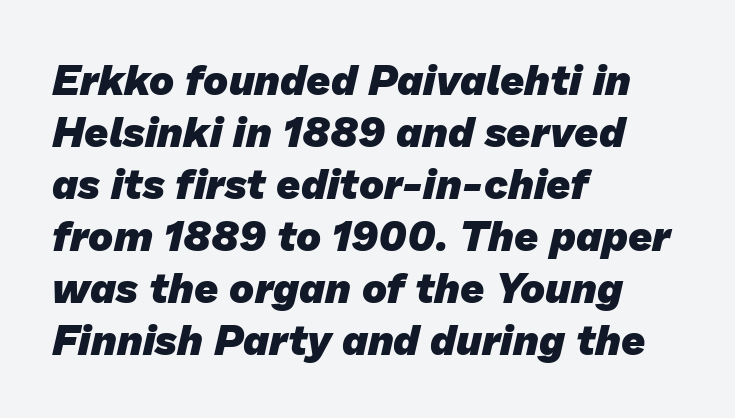
The image shows 42 px heavy sans-serif type; set left-aligned, line spacing 1.24x, normal letter spacing, not underlined; low stroke contrast and a medium x-height.
